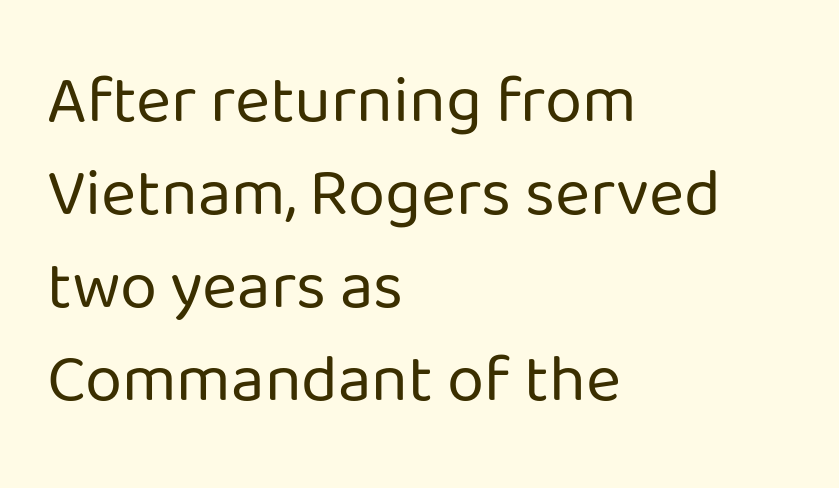
{"serif": "no", "italic": "no", "bold": "no", "weight": "regular", "width": "normal", "stroke_contrast": "low", "x_height": "medium", "monospaced": "no", "underline": "no", "align": "left", "line_spacing": "normal", "line_spacing_ratio": 1.39, "letter_spacing": "normal", "letter_spacing_em": 0.0, "glyph_px": 67}
